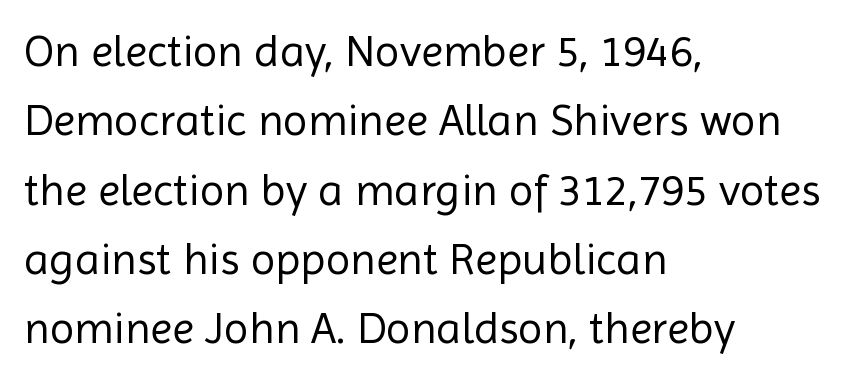
{"serif": "no", "italic": "no", "bold": "no", "weight": "regular", "width": "normal", "x_height": "medium", "monospaced": "no", "underline": "no", "align": "left", "line_spacing": "normal", "line_spacing_ratio": 1.54, "letter_spacing": "normal", "letter_spacing_em": 0.0, "glyph_px": 45}
